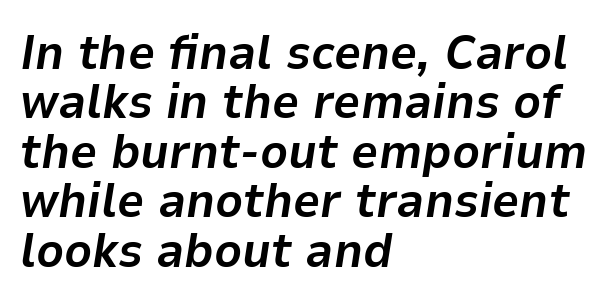
Lines of text with bare space underneath. Is there much room between lines? No — they nearly touch. Heavy, bold letterforms. Characters follow at the spacing the type designer built in. An italicized treatment has been applied to the whole sample.
